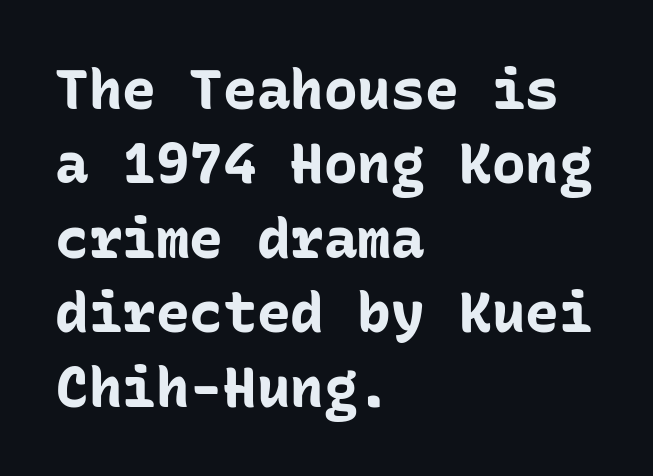
Q: Is the text bold? A: Yes.
Q: Is the text italic (slanted)? A: No, it is upright.
Q: Is the typeface a serif or a sans-serif typeface? A: Sans-serif.
Q: Is the text underlined? A: No.
Q: How is the paragraph aligned? A: Left-aligned.
Q: Is the spacing between letters normal or unusually wide? A: Normal.
Q: Is the spacing between lines tight, normal or loose? A: Normal.
Q: Width (condensed, normal, or wide)? A: Normal.
Q: Stroke contrast? A: Low.
Q: x-height? A: Medium.
Q: Monospaced? A: Yes.
